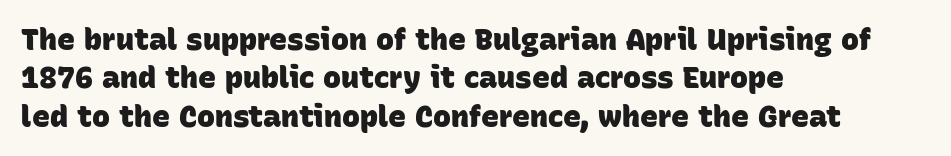
Q: Is the text bold? A: Yes.
Q: Is the typeface a serif or a sans-serif typeface? A: Sans-serif.
Q: Is the text underlined? A: No.
Q: How is the paragraph aligned? A: Left-aligned.
Q: Is the spacing between letters normal or unusually wide? A: Normal.
Q: Is the spacing between lines tight, normal or loose? A: Normal.
Q: Width (condensed, normal, or wide)? A: Normal.
Q: Stroke contrast? A: Low.
Q: x-height? A: Large.
Q: Monospaced? A: No.
